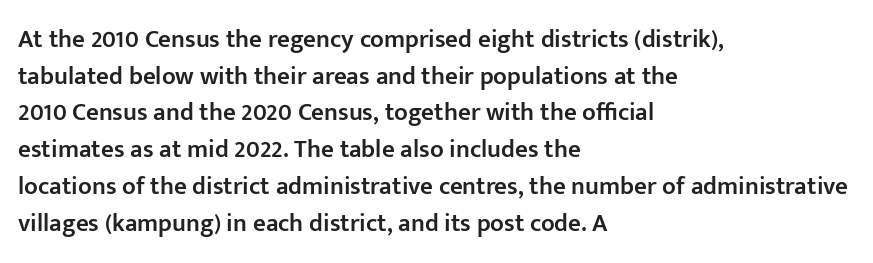
The gaps between neighbouring characters are ordinary and unremarkable. Clear beneath every line of the passage. The lettering holds an erect, upright posture throughout. Line starts are locked; line ends wander.
